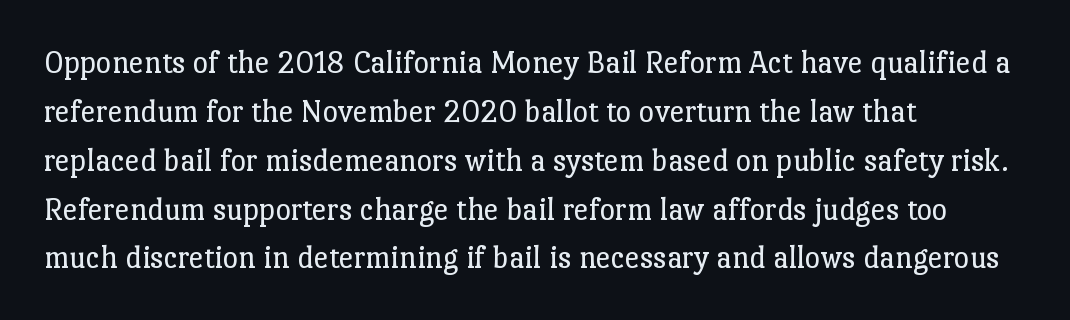
The image shows 33 px regular-weight serif type, upright; set left-aligned, normal line spacing (1.48x), normal letter spacing, not underlined; low stroke contrast and a medium x-height.
